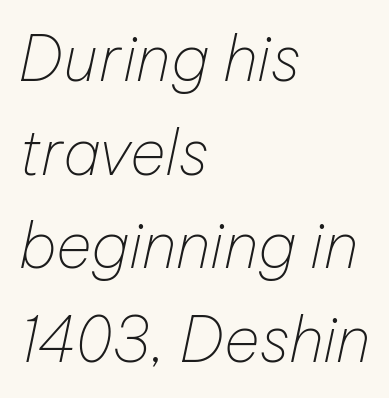
Heft: none added — not bold. Descenders are the only things crossing below the line. Reading down the block, your eye returns to a fixed left position each line. The passage shown leans; its letterforms are oblique. The lines sit at an ordinary, default distance from one another. The passage shown is typed in a proportional face where columns would drift.
